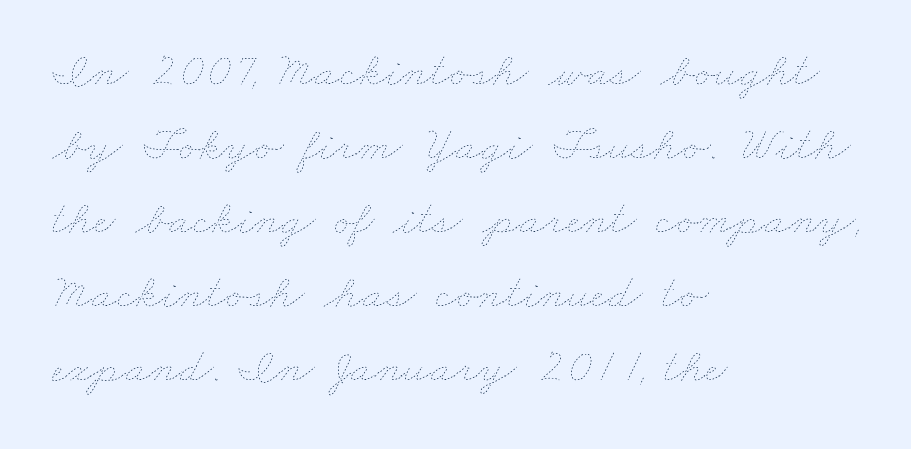
The image shows 48 px thin, wide type; set left-aligned, normal line spacing (1.54x), normal letter spacing, not underlined; low stroke contrast and a small x-height.
